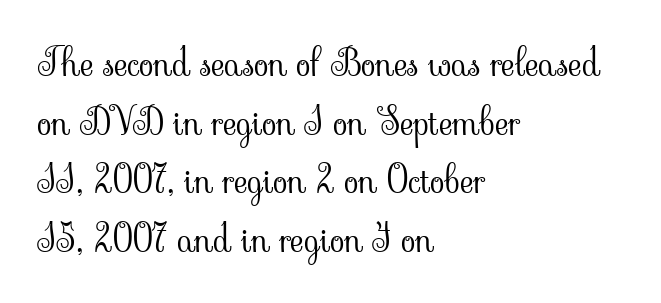
Students, observe: this is what conventionally led text looks like. These lines are composed in type with serifs. Has an underline been added? It has not. Inter-character spacing is left at the font's built-in metrics. Ink coverage per letter is moderate at most. Character widths vary here, with narrow letters taking less room than wide ones.
